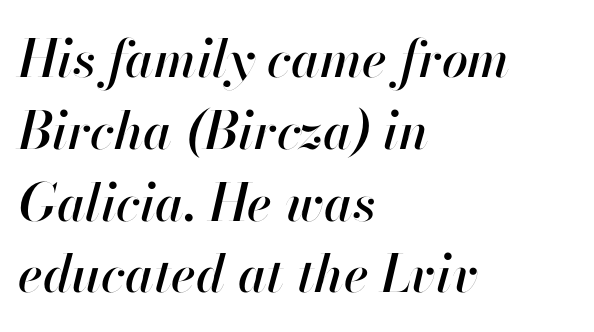
The image shows 52 px text type, italic (leaning right); set left-aligned, normal line spacing (1.38x), normal letter spacing, not underlined; high stroke contrast and a small x-height.
